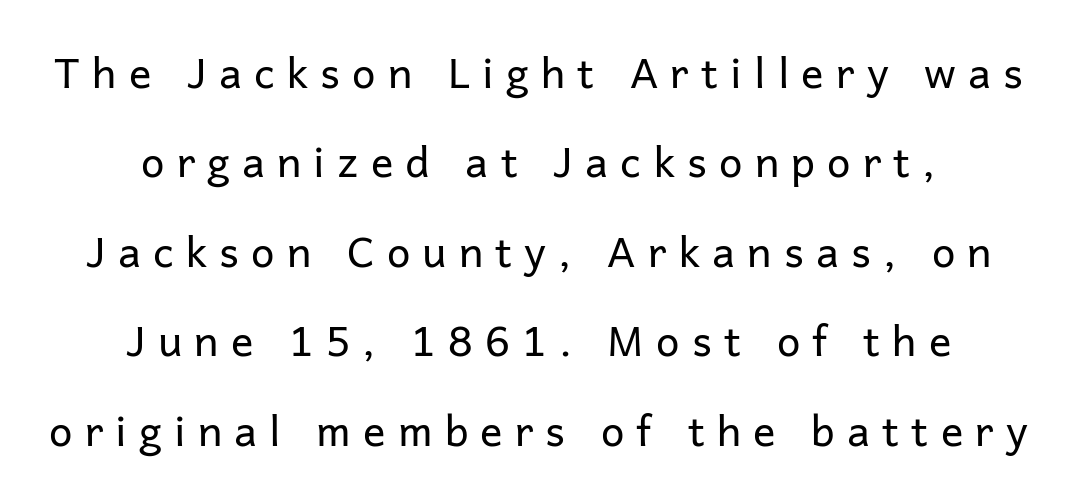
You could fit nearly another row in the gap between these rows. Neither beginnings nor endings align; midpoints do. Loose tracking; the words dissolve into strings of separated letters. Descender tails drop into unmarked territory.
